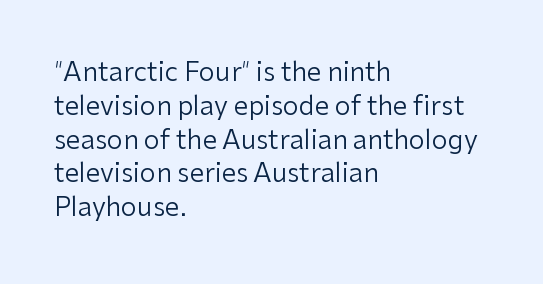
The image shows 26 px text type, upright; set left-aligned, normal line spacing (1.3x), normal letter spacing, not underlined.
